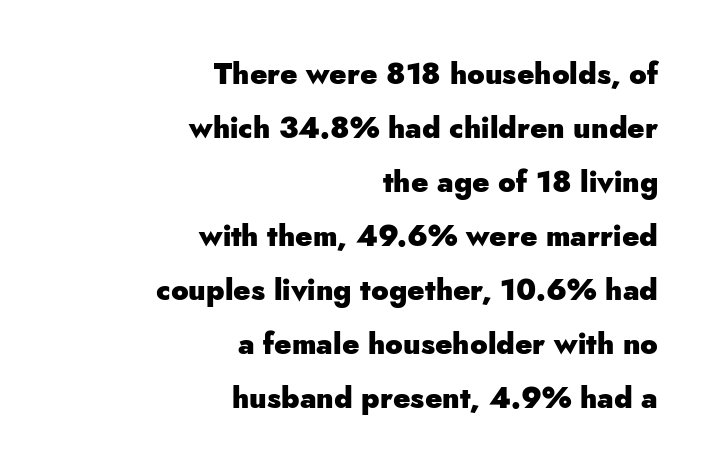
A bare baseline throughout the passage. These lines are set flush right with a ragged left edge. Tracking value appears to be zero — textbook default spacing. A typesetter would mark this as roman, not italic.
